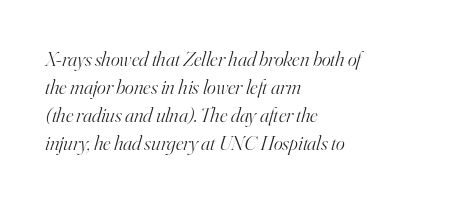
Vertical spacing — default. On a weight scale, this lands at 450 or below. Alignment: flush left. Looking at the ascenders, they clearly lean. Just letters on the line, the space beneath them empty.
